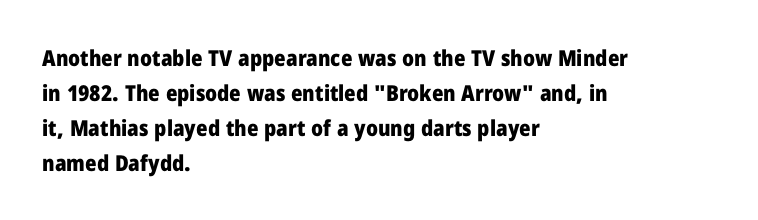
Q: Is the text bold? A: Yes.
Q: Is the text italic (slanted)? A: No, it is upright.
Q: Is the text underlined? A: No.
Q: How is the paragraph aligned? A: Left-aligned.
Q: Is the spacing between letters normal or unusually wide? A: Normal.
Q: Is the spacing between lines tight, normal or loose? A: Normal.
